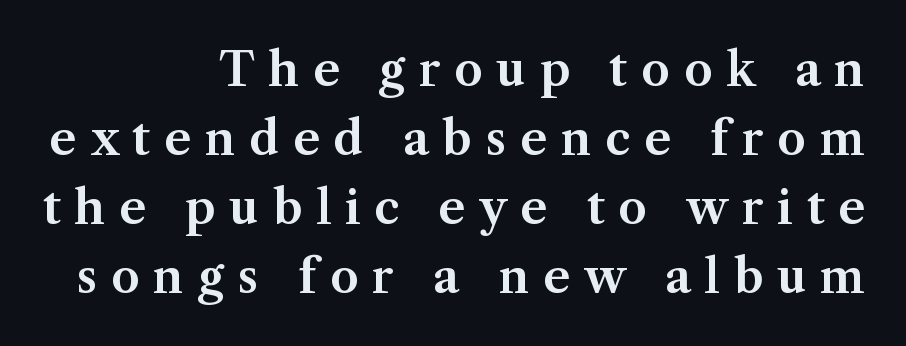
Evenly set lines give the paragraph a standard silhouette. Think of a printed novel: that variable character pitch is what you see here. Here the glyphs are tracked loosely, breaking word shapes into spaced letters. Stroke terminals: seriffed. Which margin do the lines hug? The right one — the left edge is uneven.
